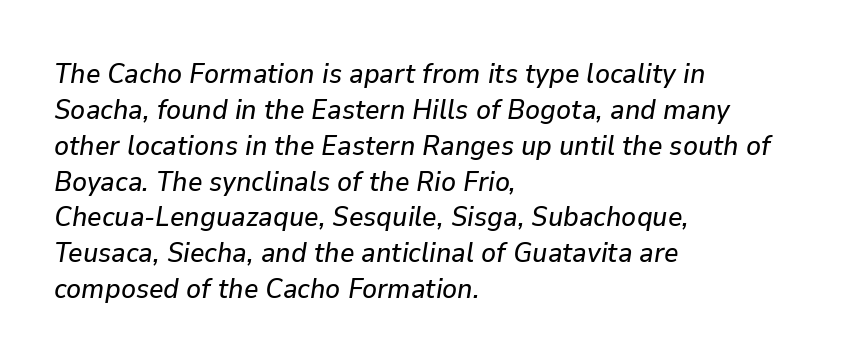
The whole block is typeset with a tilt. Descenders hang freely into open space. The face used here is rendered with its standard letterfit. Spacing verdict: proportional, widths tailored to each character.
